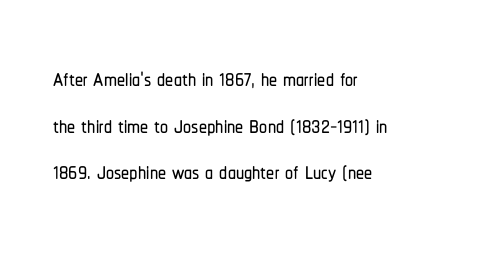
These lines are rendered in a variable-pitch font. Look at the tracking — it's just the regular setting, nothing added. When letters stand straight like this, we call the style roman or upright. Anything drawn beneath the words? Only blank space.
